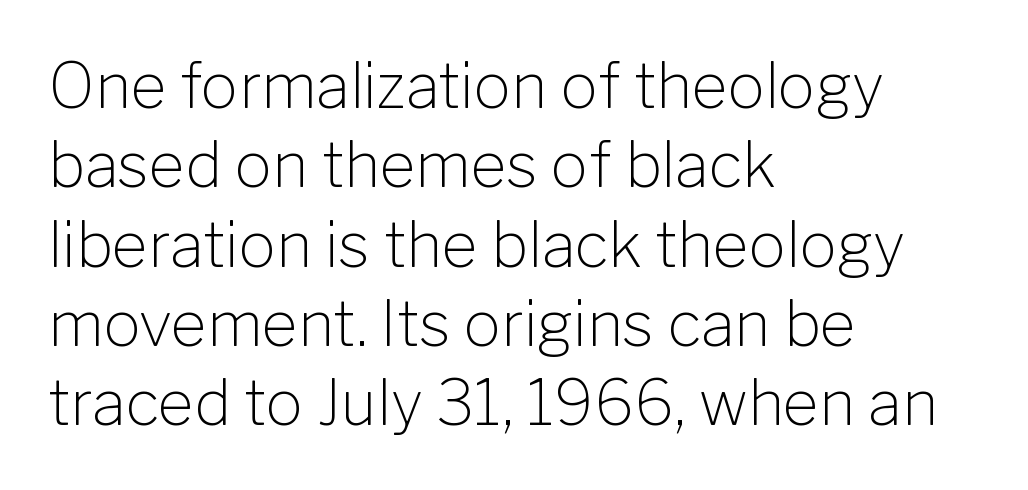
The image shows 62 px light sans-serif type, upright; set left-aligned, normal line spacing (1.28x), normal letter spacing, not underlined; low stroke contrast and a medium x-height.
